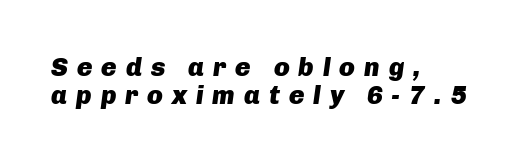
The image shows 26 px bold type, italic (leaning right); set left-aligned, tight line spacing (1.06x), unusually wide letter spacing (+0.34 em), not underlined.
